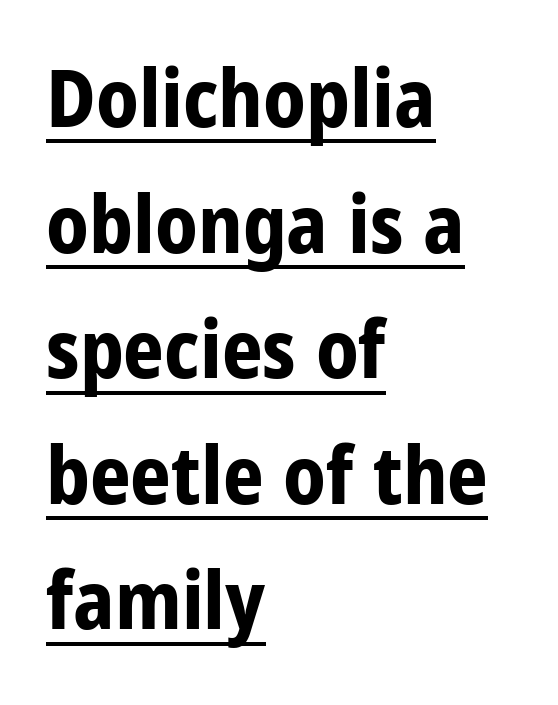
{"serif": "no", "italic": "no", "bold": "yes", "weight": "bold", "width": "condensed", "stroke_contrast": "low", "x_height": "large", "monospaced": "no", "underline": "yes", "align": "left", "line_spacing": "normal", "line_spacing_ratio": 1.57, "letter_spacing": "normal", "letter_spacing_em": 0.0, "glyph_px": 80}
